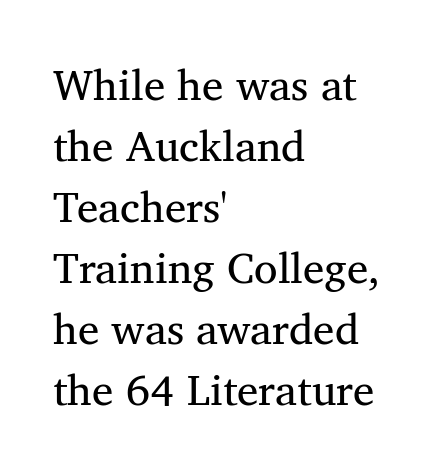
The image shows 43 px regular-weight serif type, upright; set left-aligned, normal line spacing (1.42x), normal letter spacing, not underlined; medium stroke contrast and a medium x-height.
